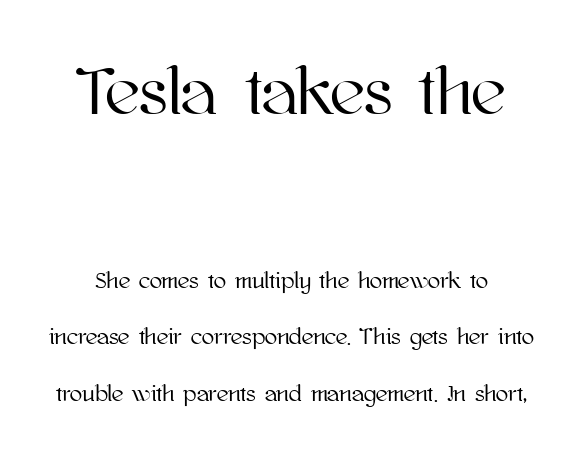
The image shows 68 px text type, upright; set loose line spacing (2.44x), normal letter spacing, not underlined; the first (top) block is 2.96x larger; high stroke contrast and a medium x-height.
